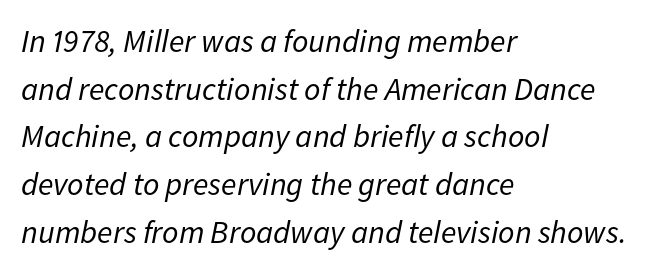
{"italic": "yes", "lean": "right", "slant_degrees": 11, "bold": "no", "weight": "regular", "width": "normal", "stroke_contrast": "low", "x_height": "medium", "monospaced": "no", "underline": "no", "align": "left", "line_spacing": "normal", "line_spacing_ratio": 1.49, "letter_spacing": "normal", "letter_spacing_em": 0.0, "glyph_px": 32}
